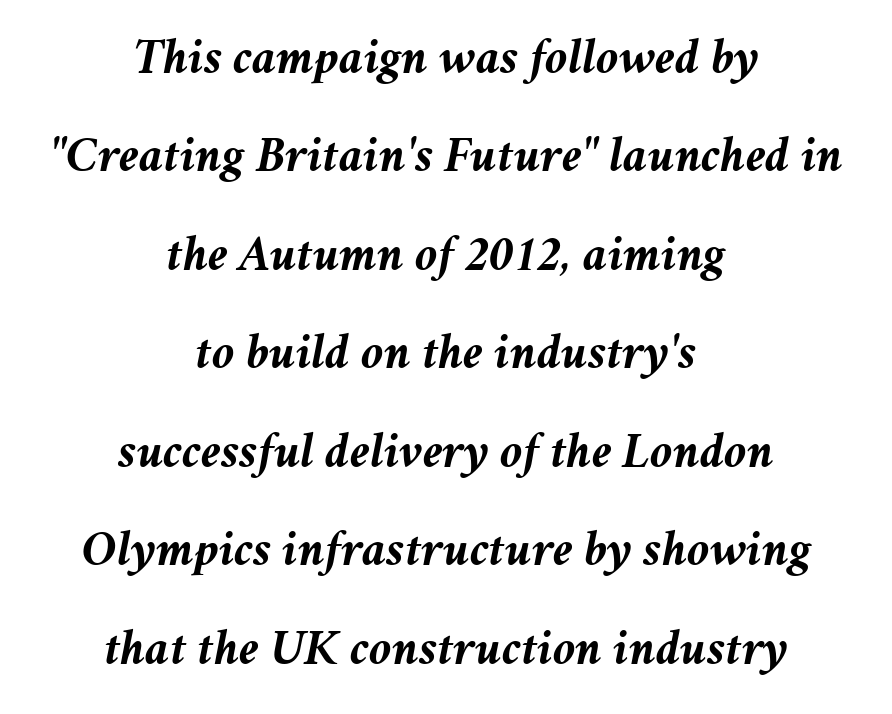
The image shows 50 px semibold type, italic (leaning right); set centered, loose line spacing (1.97x), normal letter spacing, not underlined; medium stroke contrast and a medium x-height.
